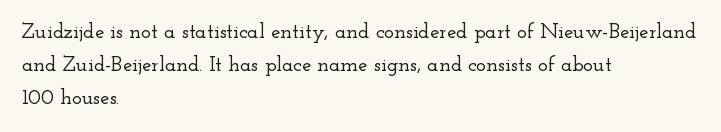
{"italic": "no", "underline": "no", "align": "left", "line_spacing": "normal", "line_spacing_ratio": 1.56, "letter_spacing": "normal", "letter_spacing_em": 0.0, "glyph_px": 21}
